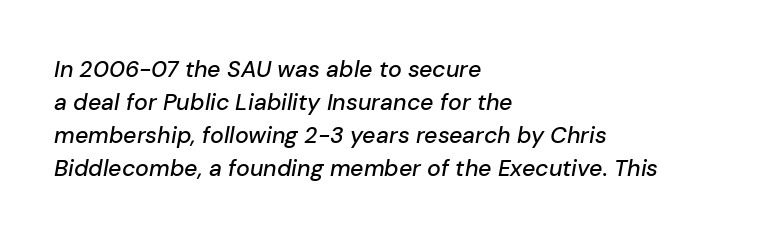
The image shows 23 px text type, italic (leaning right); set left-aligned, normal line spacing (1.44x), normal letter spacing, not underlined.
